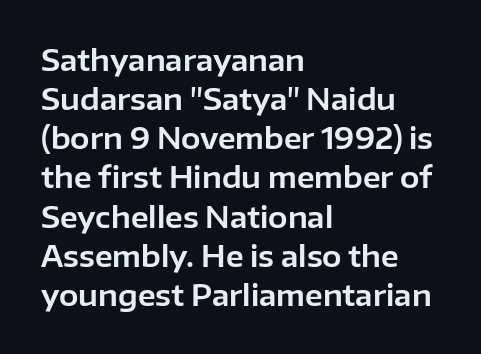
The image shows 29 px sans-serif type, upright; set left-aligned, normal line spacing (1.35x), normal letter spacing, not underlined; low stroke contrast and a medium x-height.
